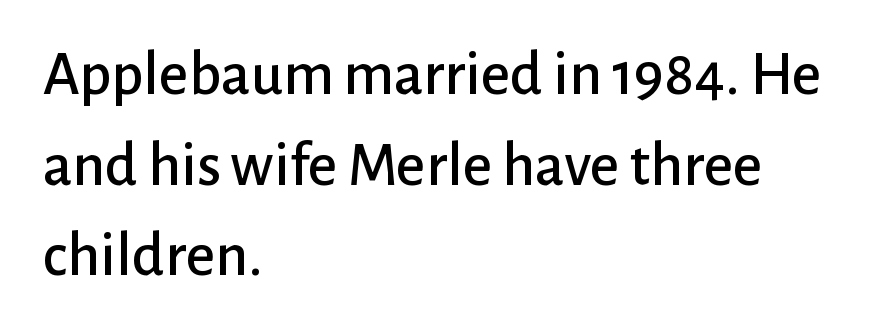
The image shows 63 px sans-serif type, upright; set left-aligned, normal line spacing (1.44x), normal letter spacing, not underlined; low stroke contrast and a medium x-height.
